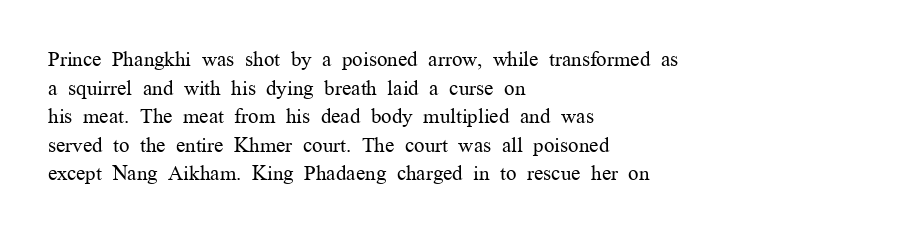
Line beginnings align vertically; line endings do not. Whoever set this chose a conventional vertical rhythm. Stroke mass is kept to a normal reading level or below. Nobody touched the tracking dial on this one.
